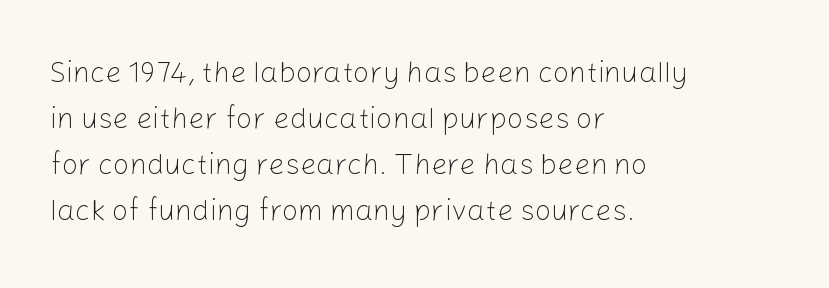
Compared with typical paragraphs, the rows here are spaced about the same. A clean baseline with only descenders dipping below it. You could not count columns in this text — the font is proportionally spaced. In terms of posture, this sample is upright. This is sans-serif lettering, the kind often seen on screens and signage.
